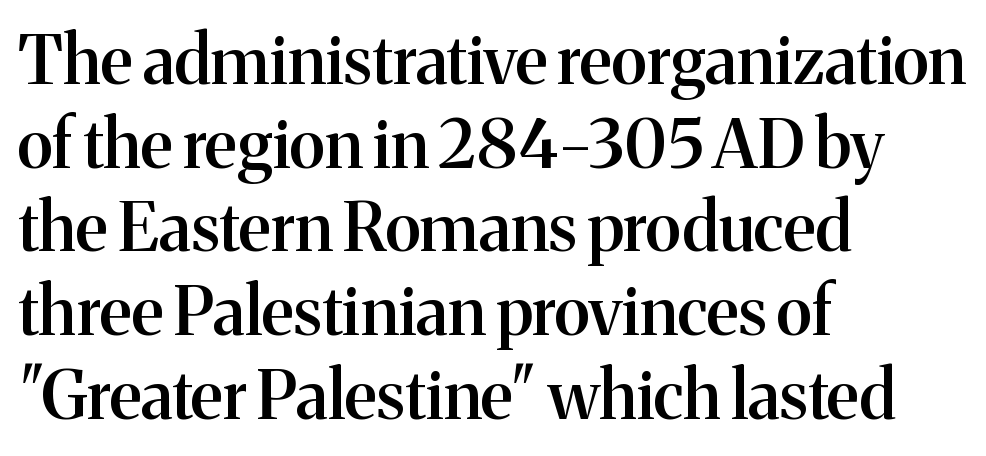
{"serif": "yes", "italic": "no", "bold": "semi", "weight": "semibold", "width": "normal", "stroke_contrast": "medium", "x_height": "medium", "monospaced": "no", "underline": "no", "align": "left", "line_spacing": "normal", "line_spacing_ratio": 1.25, "letter_spacing": "normal", "letter_spacing_em": 0.0, "glyph_px": 67}
